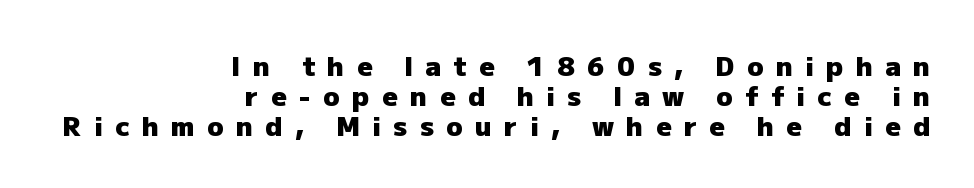
Q: Is the text bold? A: Yes.
Q: Is the text italic (slanted)? A: No, it is upright.
Q: Is the text underlined? A: No.
Q: How is the paragraph aligned? A: Right-aligned.
Q: Is the spacing between letters normal or unusually wide? A: Unusually wide.
Q: Is the spacing between lines tight, normal or loose? A: Tight.
